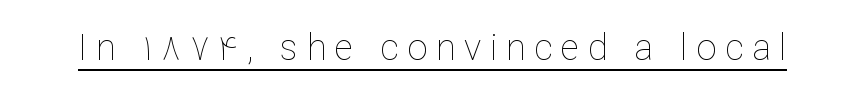
This sample uses expanded letter spacing, leaving extra air between glyphs. Looks like regular typesetting: each glyph gets only the width it needs. Beneath each row of characters lies a ruled line. The weight tops out at a normal text grade. The typography opts for an upright posture over an oblique one.
